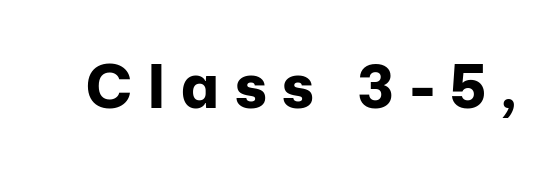
The image shows 59 px bold sans-serif type, upright; set unusually wide letter spacing (+0.27 em), not underlined; low stroke contrast and a medium x-height.
